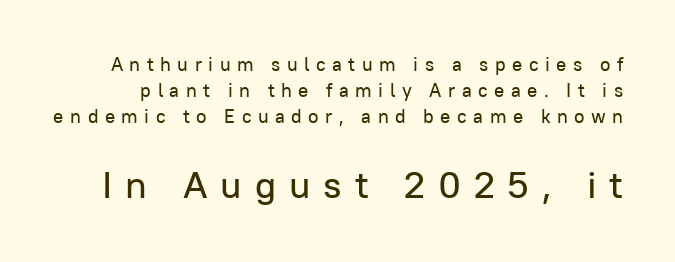
The passage shown is not underscored anywhere. Tall strokes in this sample are plumb rather than angled. Proportional: the letters do not fall into vertical columns. The block sitting lower on the canvas is the one with enlarged characters.
